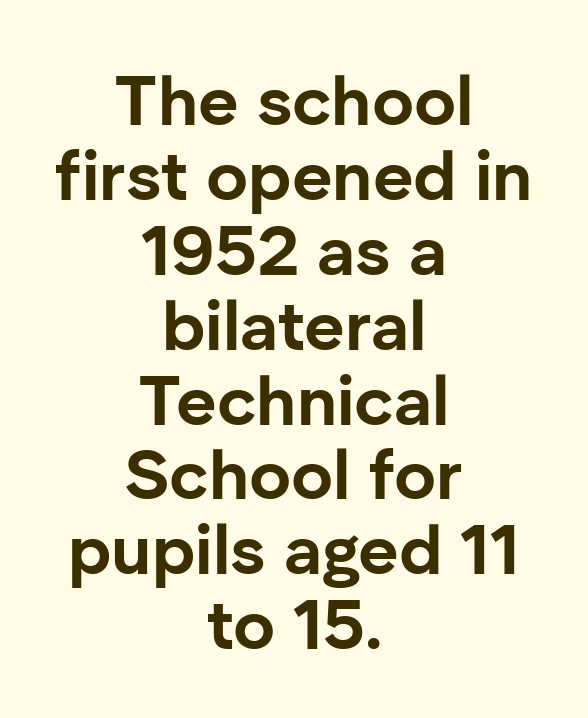
Only glyphs here, with clear space below each row. Closely set lines give the paragraph a compact silhouette. Students, note that the glyphs here touch the page at normal intervals. Line starts and ends both wander, symmetrically.
